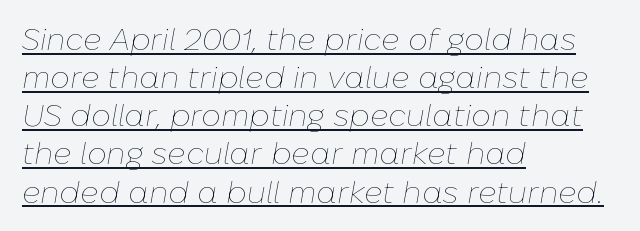
Q: Is the text bold? A: No.
Q: Is the text italic (slanted)? A: Yes, it leans right by about 10 degrees.
Q: Is the text underlined? A: Yes.
Q: How is the paragraph aligned? A: Left-aligned.
Q: Is the spacing between letters normal or unusually wide? A: Normal.
Q: Width (condensed, normal, or wide)? A: Normal.
Q: Stroke contrast? A: Low.
Q: x-height? A: Medium.
Q: Monospaced? A: No.
